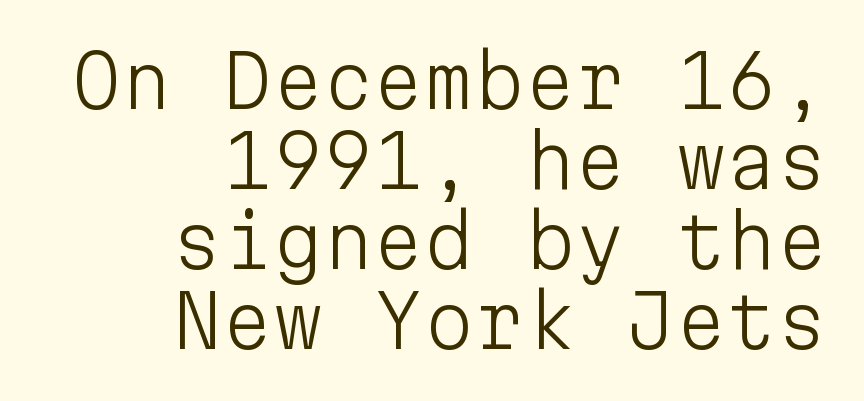
The letters stand straight up with perfectly vertical stems. The rendering uses typewriter-style spacing with identical character cells. The line-height multiplier appears low, near solid setting. Observe the absence of serifs on each vertical stroke in this sample. Leftover space on each line is placed entirely before the opening word.
